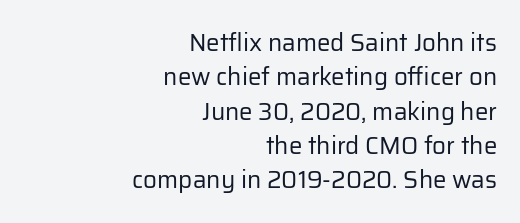
Q: Is the text bold? A: No.
Q: Is the text italic (slanted)? A: No, it is upright.
Q: Is the text underlined? A: No.
Q: How is the paragraph aligned? A: Right-aligned.
Q: Is the spacing between letters normal or unusually wide? A: Normal.
Q: Is the spacing between lines tight, normal or loose? A: Normal.
